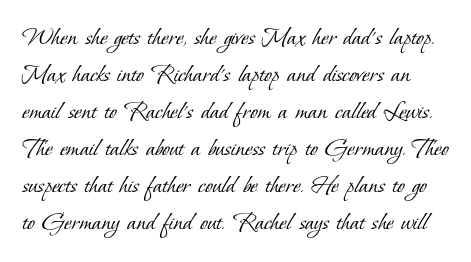
{"serif": "yes", "bold": "no", "weight": "light", "width": "normal", "stroke_contrast": "low", "x_height": "small", "monospaced": "no", "underline": "no", "line_spacing": "normal", "line_spacing_ratio": 1.32, "letter_spacing": "normal", "letter_spacing_em": 0.0, "glyph_px": 28}
